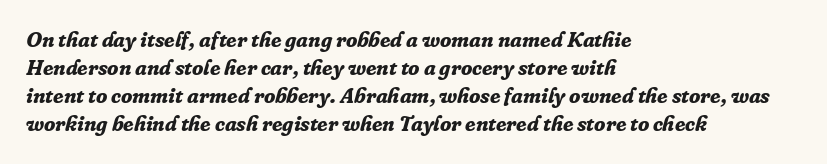
Vertically, the passage feels balanced, rows spaced as you'd expect. The words here are not underlined. Does extra space separate the letters? No, they use regular spacing. The letters are bold, with thick, heavy strokes. Would a proofreader flag this as italicized? Yes.
